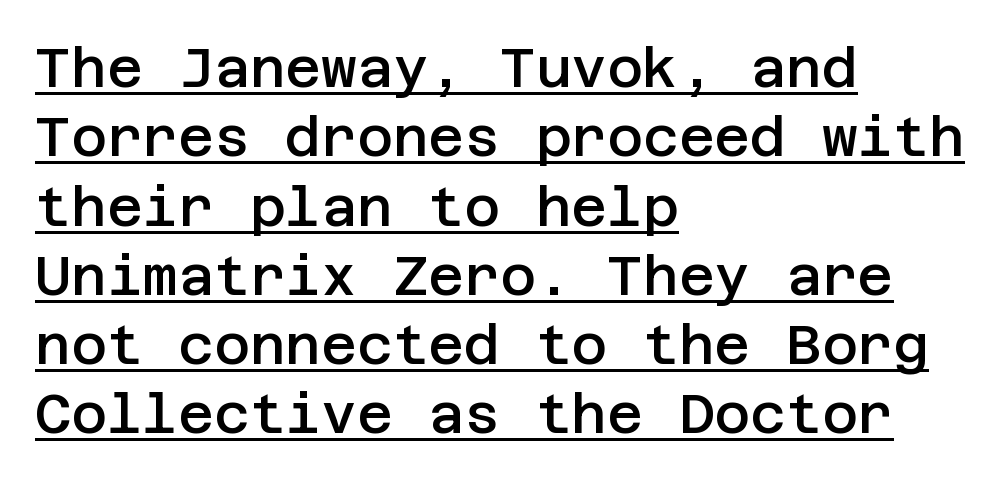
{"serif": "no", "italic": "no", "bold": "semi", "weight": "semibold", "width": "normal", "stroke_contrast": "low", "x_height": "large", "underline": "yes", "align": "left", "line_spacing": "normal", "line_spacing_ratio": 1.26, "letter_spacing": "normal", "letter_spacing_em": 0.0, "glyph_px": 55}
